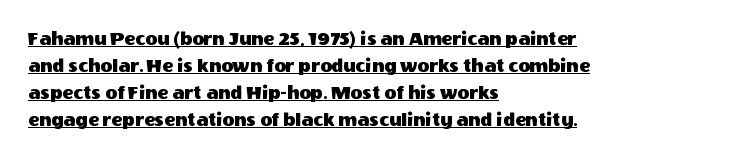
The passage shown is underscored from start to finish. Nope, not italic — everything's standing straight. This sample keeps an unexceptional amount of space between lines. Default kerning and tracking; the words read as compact shapes. Every row of glyphs begins at an identical x-position on the left.
